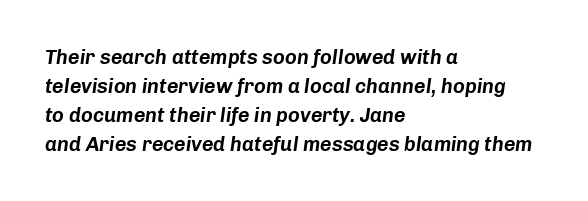
The image shows 20 px text type, italic (leaning right); set left-aligned, normal line spacing (1.45x), normal letter spacing, not underlined.
